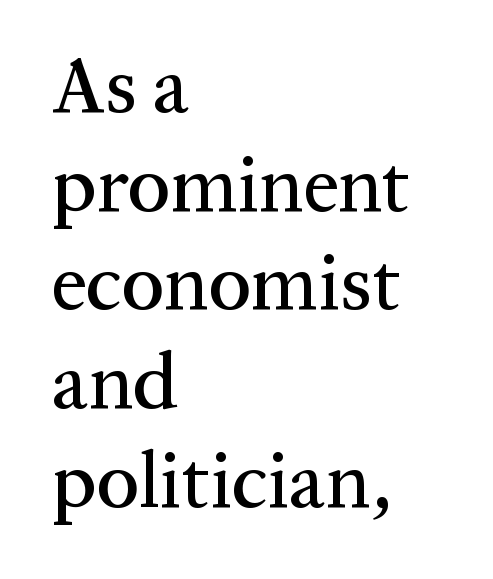
Q: Is the text italic (slanted)? A: No, it is upright.
Q: Is the typeface a serif or a sans-serif typeface? A: Serif.
Q: Is the text underlined? A: No.
Q: How is the paragraph aligned? A: Left-aligned.
Q: Is the spacing between letters normal or unusually wide? A: Normal.
Q: Is the spacing between lines tight, normal or loose? A: Normal.
Q: Width (condensed, normal, or wide)? A: Normal.
Q: Stroke contrast? A: Medium.
Q: x-height? A: Medium.
Q: Monospaced? A: No.
